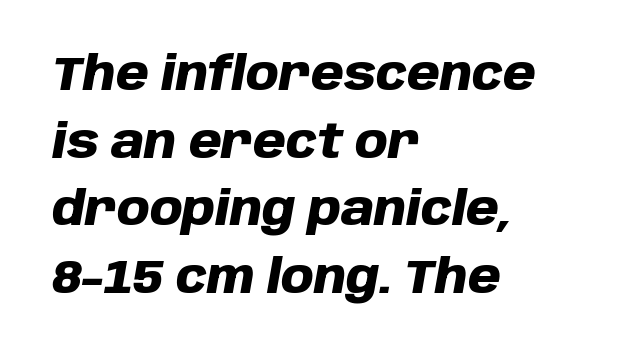
The image shows 47 px heavy type, italic (leaning right); set left-aligned, normal line spacing (1.44x), normal letter spacing, not underlined; low stroke contrast and a large x-height.
